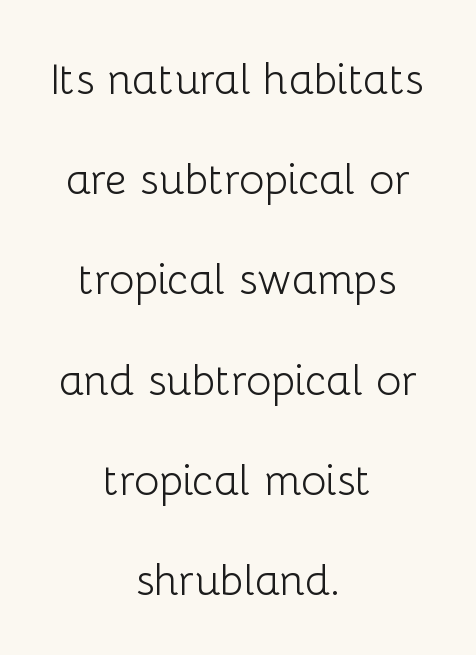
Style check: upright. Is the letter spacing exaggerated? No — it looks like the ordinary default. The gap between lines stays unmarked. The typesetting does not lean heavy: it is not bold. The designer went with a sans here, leaving each stem footless.
